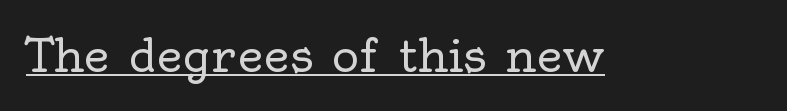
Q: Is the text bold? A: No.
Q: Is the text italic (slanted)? A: No, it is upright.
Q: Is the typeface a serif or a sans-serif typeface? A: Serif.
Q: Is the text underlined? A: Yes.
Q: Is the spacing between letters normal or unusually wide? A: Normal.
Q: Width (condensed, normal, or wide)? A: Normal.
Q: x-height? A: Small.
Q: Monospaced? A: No.
